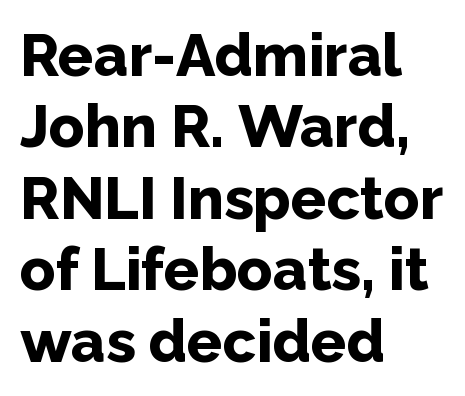
{"serif": "no", "italic": "no", "bold": "yes", "weight": "bold", "width": "normal", "stroke_contrast": "low", "x_height": "medium", "monospaced": "no", "underline": "no", "align": "left", "line_spacing_ratio": 1.21, "letter_spacing": "normal", "letter_spacing_em": 0.0, "glyph_px": 59}
